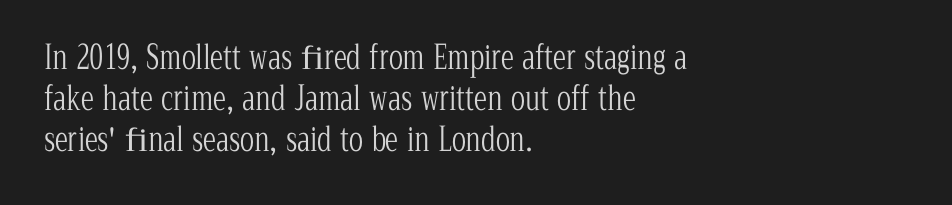
The designer went with a serif here, giving each stem small feet. Nope, not italic — everything's standing straight. The letterforms sit shoulder to shoulder at normal distance. Lines of text with bare space underneath. The characters are drawn with everyday or finer stroke widths.
